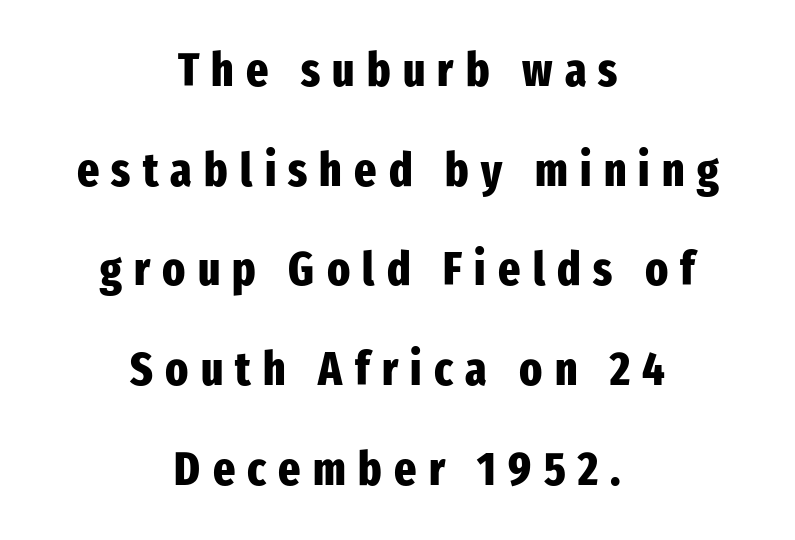
Q: Is the text bold? A: Yes.
Q: Is the text italic (slanted)? A: No, it is upright.
Q: Is the typeface a serif or a sans-serif typeface? A: Sans-serif.
Q: Is the text underlined? A: No.
Q: How is the paragraph aligned? A: Centered.
Q: Is the spacing between letters normal or unusually wide? A: Unusually wide.
Q: Is the spacing between lines tight, normal or loose? A: Loose.
Q: Width (condensed, normal, or wide)? A: Condensed.
Q: Stroke contrast? A: Low.
Q: x-height? A: Medium.
Q: Monospaced? A: No.
